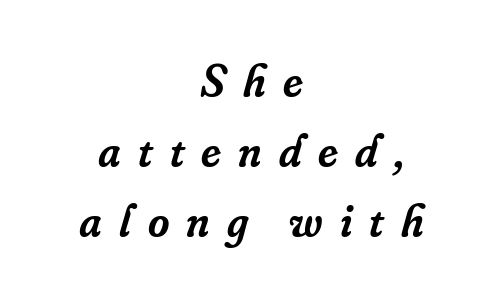
{"serif": "yes", "italic": "yes", "lean": "right", "slant_degrees": 16, "bold": "semi", "weight": "semibold", "width": "normal", "stroke_contrast": "low", "x_height": "small", "monospaced": "no", "underline": "no", "align": "center", "line_spacing": "normal", "line_spacing_ratio": 1.52, "letter_spacing": "wide", "letter_spacing_em": 0.37, "glyph_px": 46}
